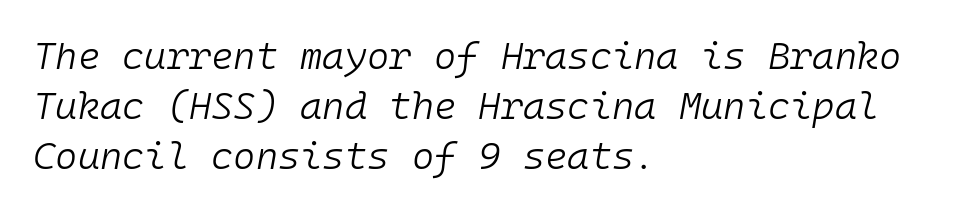
Q: Is the text bold? A: No.
Q: Is the text italic (slanted)? A: Yes, it leans right by about 10 degrees.
Q: Is the text underlined? A: No.
Q: How is the paragraph aligned? A: Left-aligned.
Q: Is the spacing between letters normal or unusually wide? A: Normal.
Q: Is the spacing between lines tight, normal or loose? A: Normal.
Q: Width (condensed, normal, or wide)? A: Normal.
Q: Stroke contrast? A: Low.
Q: x-height? A: Medium.
Q: Monospaced? A: Yes.
